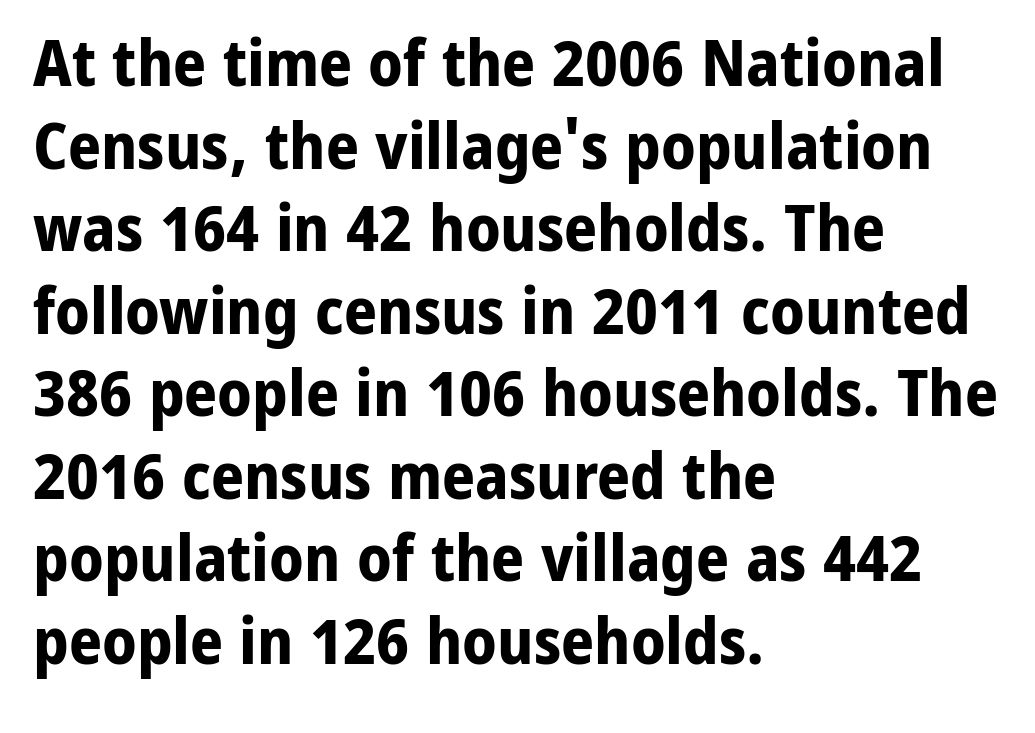
Characters remain perfectly vertical along every line. Examine the stroke ends and you'll find no serifs. Alignment: flush left. The face used here has the dense, thick strokes of a bold.
